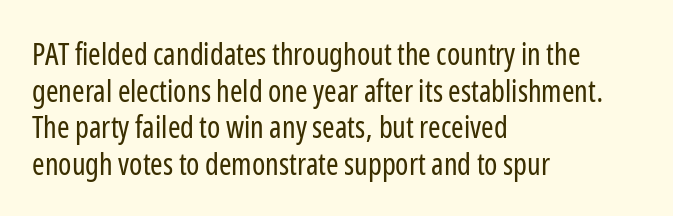
The image shows 30 px regular-weight, condensed sans-serif type, upright; set left-aligned, line spacing 1.22x, normal letter spacing, not underlined; low stroke contrast and a medium x-height.
